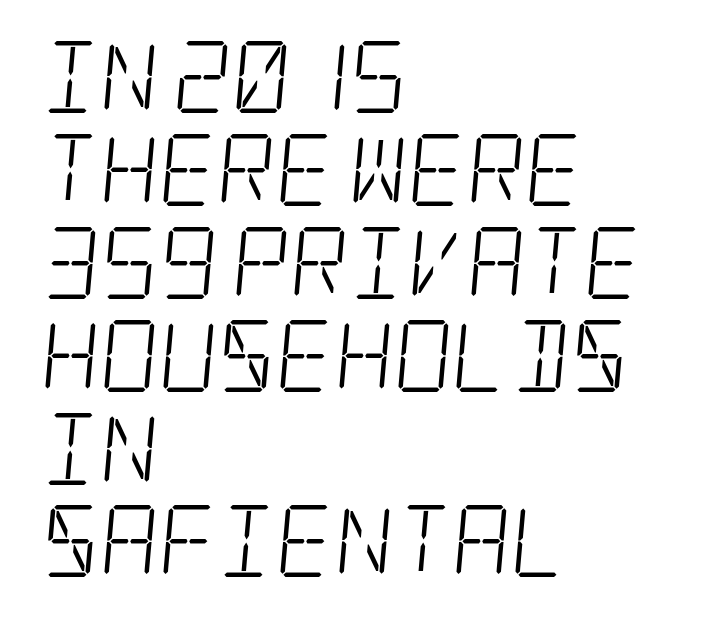
Q: Is the text bold? A: No.
Q: Is the typeface a serif or a sans-serif typeface? A: Serif.
Q: Is the text underlined? A: No.
Q: How is the paragraph aligned? A: Left-aligned.
Q: Is the spacing between letters normal or unusually wide? A: Normal.
Q: Is the spacing between lines tight, normal or loose? A: Normal.
Q: Width (condensed, normal, or wide)? A: Condensed.
Q: Stroke contrast? A: Low.
Q: x-height? A: Large.
